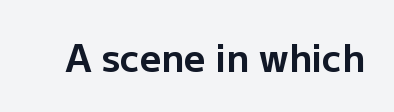
The image shows 37 px bold sans-serif type, upright; set normal letter spacing, not underlined; low stroke contrast and a medium x-height.
